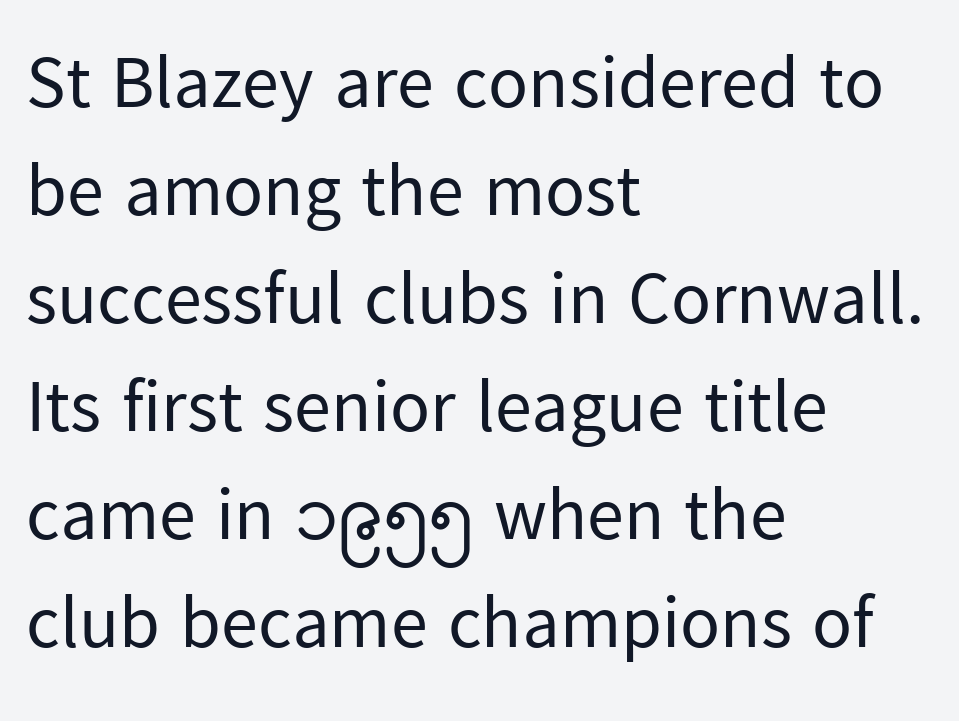
The image shows 74 px regular-weight sans-serif type, upright; set left-aligned, normal line spacing (1.46x), normal letter spacing, not underlined; low stroke contrast and a medium x-height.
